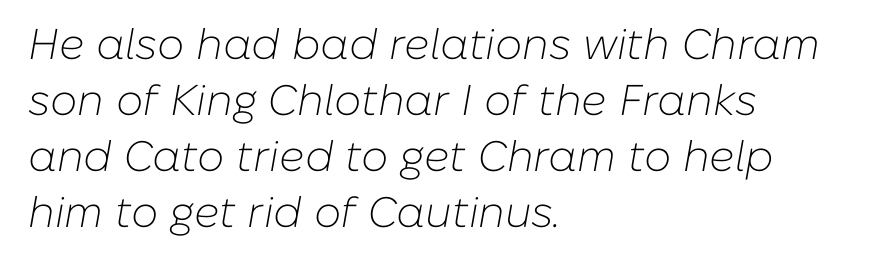
The area under the type is left untouched. Line beginnings align vertically; line endings do not. The passage shown stacks its lines at a standard gap. Default kerning and tracking; the words read as compact shapes.
